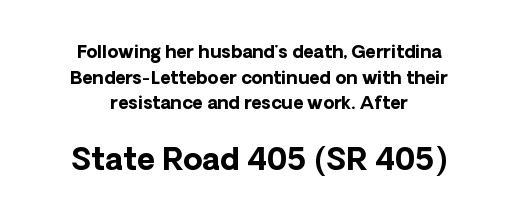
Interline gaps are of average width in this sample. Anything drawn beneath the words? Only blank space. Which margin do the lines hug? Neither — every line sits in the middle. When letters stand straight like this, we call the style roman or upright. Typesetter's note — lower block bumped up in size, upper block left smaller.
